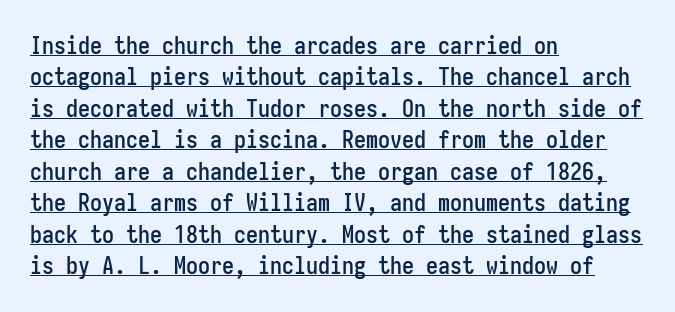
{"italic": "no", "underline": "yes", "align": "left", "line_spacing": "normal", "line_spacing_ratio": 1.31, "letter_spacing": "normal", "letter_spacing_em": 0.0, "glyph_px": 24}
